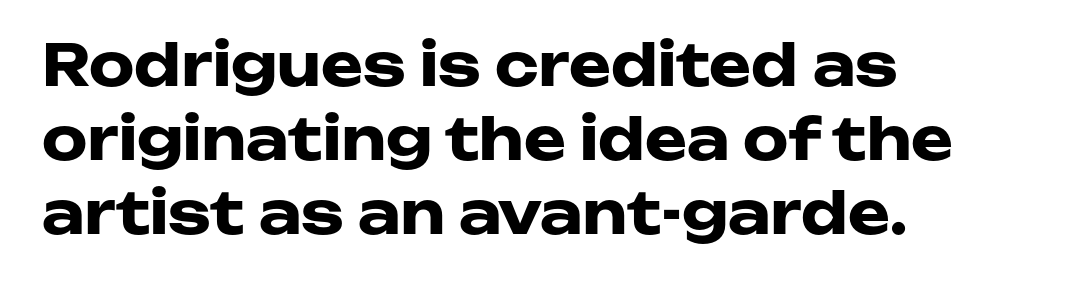
Q: Is the text bold? A: Yes.
Q: Is the text italic (slanted)? A: No, it is upright.
Q: Is the typeface a serif or a sans-serif typeface? A: Sans-serif.
Q: Is the text underlined? A: No.
Q: How is the paragraph aligned? A: Left-aligned.
Q: Is the spacing between letters normal or unusually wide? A: Normal.
Q: Is the spacing between lines tight, normal or loose? A: Normal.
Q: Width (condensed, normal, or wide)? A: Wide.
Q: Stroke contrast? A: Low.
Q: x-height? A: Medium.
Q: Monospaced? A: No.
